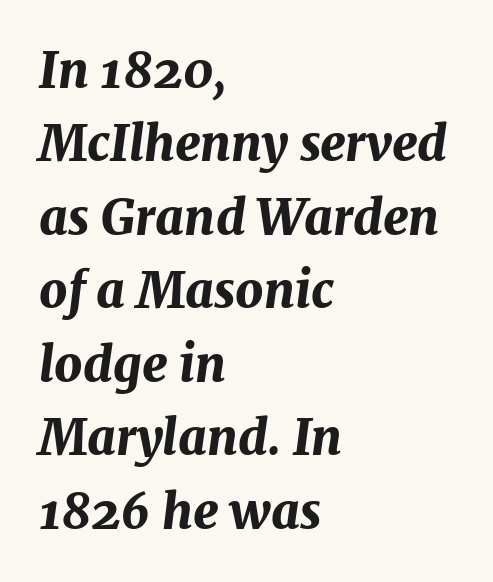
The letters advance in unequal steps, a hallmark of proportional type. All the whitespace from short lines collects on the right. Observe the lean: these are italic letterforms. Honestly, the row spacing looks completely unremarkable.
